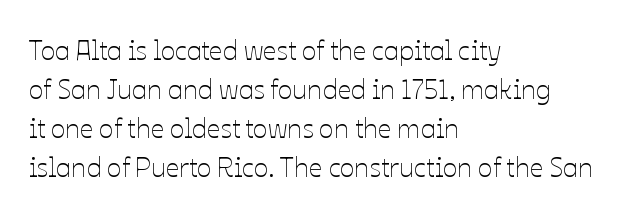
{"italic": "no", "bold": "no", "underline": "no", "align": "left", "line_spacing": "normal", "line_spacing_ratio": 1.45, "letter_spacing": "normal", "letter_spacing_em": 0.0, "glyph_px": 27}
